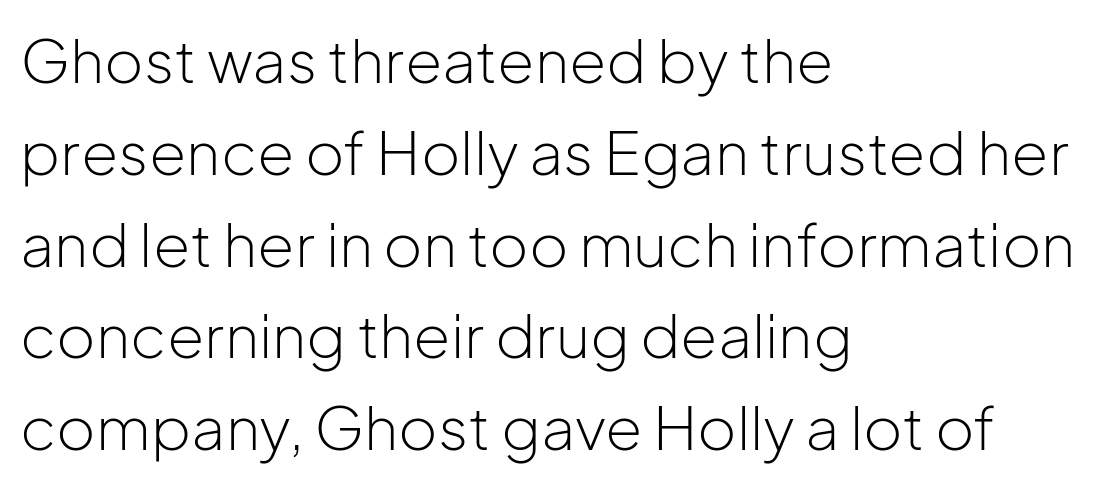
No feet cap the strokes, marking this as sans-serif type. Regarding leading, the lines here are spaced in the standard way. The strip under each line holds only bare page. This sample has the flowing, uneven cadence of proportional lettering.
